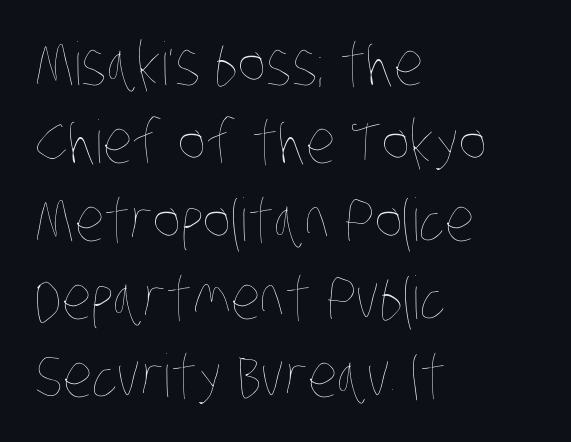
Q: Is the text bold? A: No.
Q: Is the text underlined? A: No.
Q: How is the paragraph aligned? A: Left-aligned.
Q: Is the spacing between letters normal or unusually wide? A: Normal.
Q: Is the spacing between lines tight, normal or loose? A: Normal.
Q: Width (condensed, normal, or wide)? A: Condensed.
Q: Stroke contrast? A: Low.
Q: x-height? A: Large.
Q: Monospaced? A: No.
